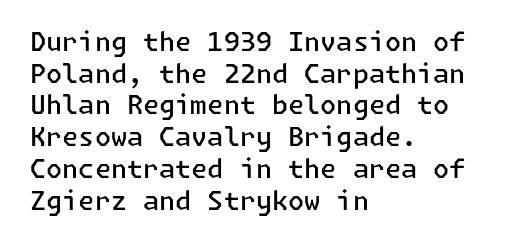
Q: Is the text bold? A: Semi-bold.
Q: Is the text italic (slanted)? A: No, it is upright.
Q: Is the text underlined? A: No.
Q: How is the paragraph aligned? A: Left-aligned.
Q: Is the spacing between letters normal or unusually wide? A: Normal.
